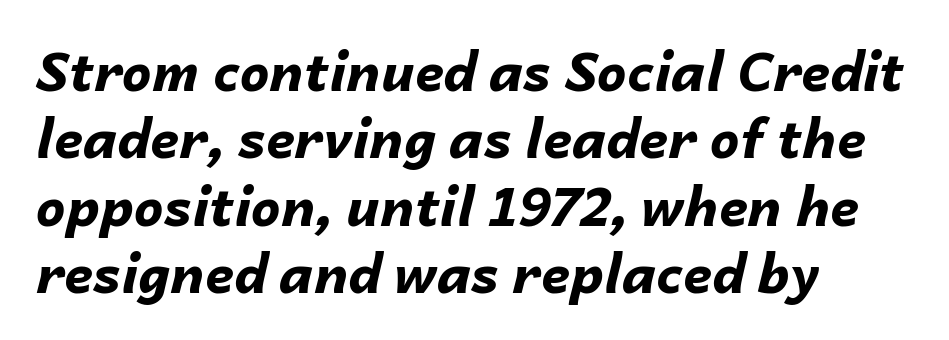
Its strokes are broad and dark, the hallmark of bold type. Leftover space on each line is placed entirely after the last word. The rendering keeps characters at their native spacing. If you measured baseline to baseline, you'd find a middling distance. Honestly, there is no underline to notice here at all. In terms of posture, this sample is oblique.
